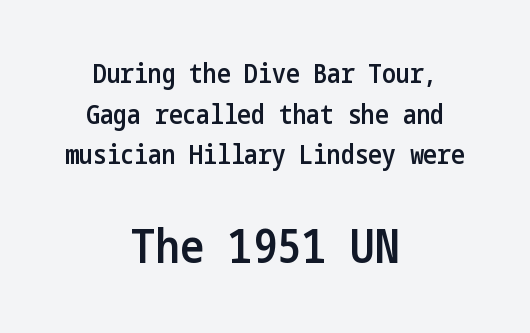
The image shows 46 px semibold, condensed sans-serif type, upright; set centered, normal line spacing (1.56x), normal letter spacing, not underlined; the second (bottom) block is 1.77x larger; low stroke contrast and a medium x-height.
